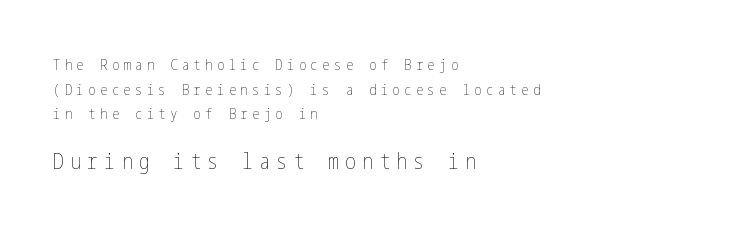
Does the lettering tilt? It doesn't — this is upright. Descenders hang freely into open space. Short note: letters widely spaced. The following chunk of copy outweighs the initial chunk in type size. Visually the block forms a straight wall on the left and a jagged coastline on the right. Weight class: somewhere from thin through regular.
